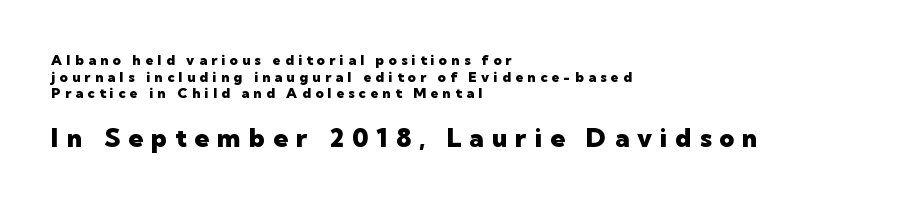
Q: Is the text bold? A: Yes.
Q: Is the text italic (slanted)? A: No, it is upright.
Q: Is the text underlined? A: No.
Q: How is the paragraph aligned? A: Left-aligned.
Q: Is the spacing between letters normal or unusually wide? A: Unusually wide.
Q: Which block of text is set in a larger size, the first (top) or the second (bottom)? A: The second (bottom) one.
